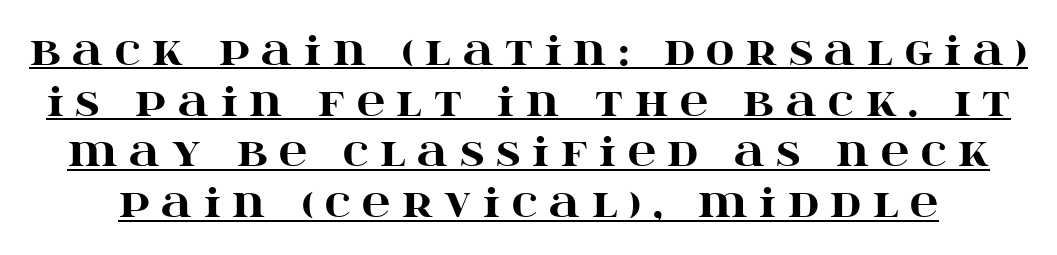
This block has exactly the height ordinary leading produces. Little horizontal feet cap the strokes, marking this as serif type. Does extra space separate the letters? Yes, quite a lot of it. On the weight axis this lands at bold, roughly 700.
